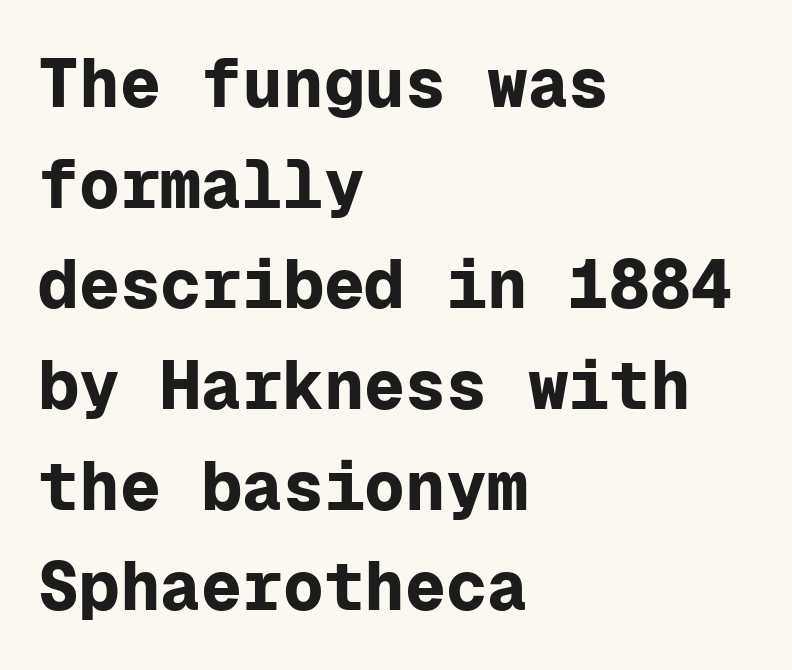
{"serif": "no", "italic": "no", "bold": "yes", "weight": "bold", "width": "normal", "stroke_contrast": "low", "x_height": "medium", "monospaced": "yes", "underline": "no", "align": "left", "line_spacing": "normal", "line_spacing_ratio": 1.48, "letter_spacing": "normal", "letter_spacing_em": 0.0, "glyph_px": 68}
